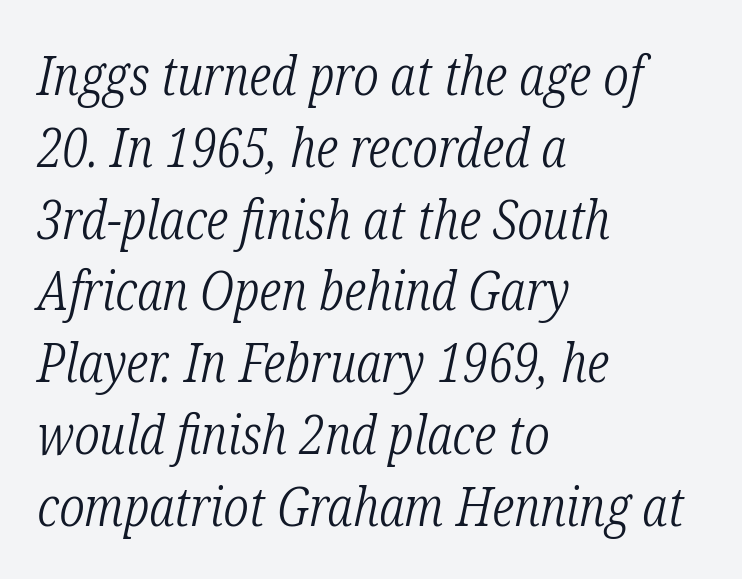
The image shows 54 px light, condensed serif type, italic (leaning right); set left-aligned, normal line spacing (1.33x), normal letter spacing, not underlined; low stroke contrast and a medium x-height.
